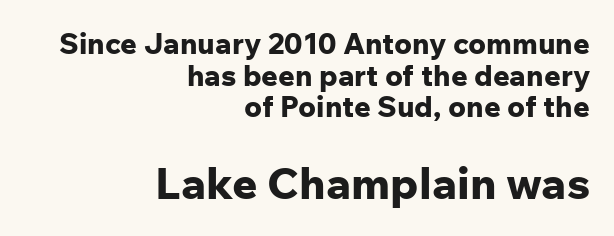
Q: Is the text bold? A: Yes.
Q: Is the text italic (slanted)? A: No, it is upright.
Q: Is the typeface a serif or a sans-serif typeface? A: Sans-serif.
Q: Is the text underlined? A: No.
Q: How is the paragraph aligned? A: Right-aligned.
Q: Is the spacing between letters normal or unusually wide? A: Normal.
Q: Is the spacing between lines tight, normal or loose? A: Tight.
Q: Which block of text is set in a larger size, the first (top) or the second (bottom)? A: The second (bottom) one.
Q: Width (condensed, normal, or wide)? A: Normal.
Q: Stroke contrast? A: Low.
Q: x-height? A: Medium.
Q: Monospaced? A: No.
